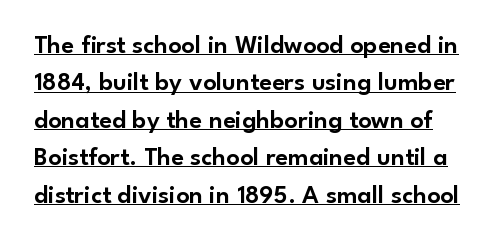
Q: Is the text italic (slanted)? A: No, it is upright.
Q: Is the text underlined? A: Yes.
Q: Is the spacing between letters normal or unusually wide? A: Normal.
Q: Is the spacing between lines tight, normal or loose? A: Normal.
